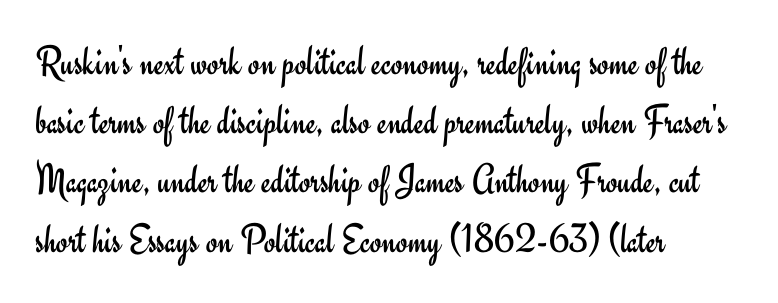
Between one letter and the next there's only the usual sliver of space. These lines are rendered in a variable-pitch font. The compositor pushed each line to the left boundary.
